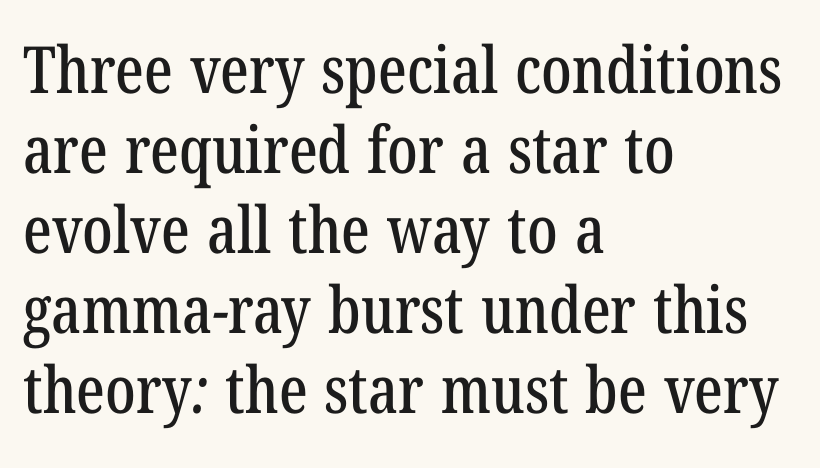
{"serif": "yes", "width": "condensed", "stroke_contrast": "low", "x_height": "medium", "monospaced": "no", "underline": "no", "align": "left", "line_spacing_ratio": 1.23, "letter_spacing": "normal", "letter_spacing_em": 0.0, "glyph_px": 65}
